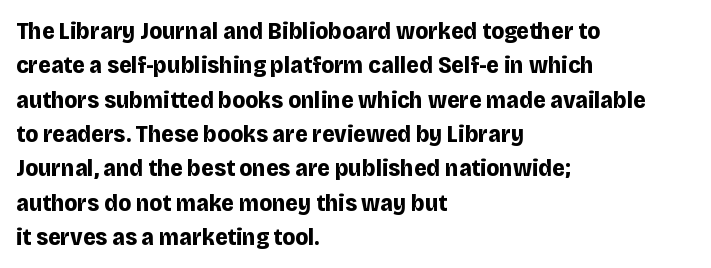
The image shows 24 px bold type, upright; set left-aligned, normal line spacing (1.43x), normal letter spacing, not underlined.
